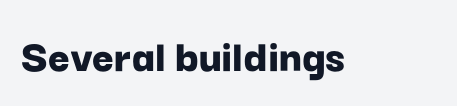
{"serif": "no", "italic": "no", "bold": "yes", "weight": "bold", "width": "normal", "stroke_contrast": "low", "x_height": "medium", "monospaced": "no", "underline": "no", "letter_spacing": "normal", "letter_spacing_em": 0.0, "glyph_px": 47}
